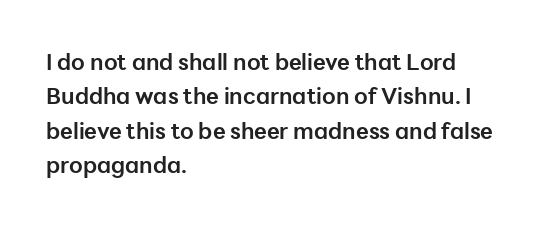
The image shows 22 px bold type, upright; set left-aligned, normal line spacing (1.56x), normal letter spacing, not underlined.
